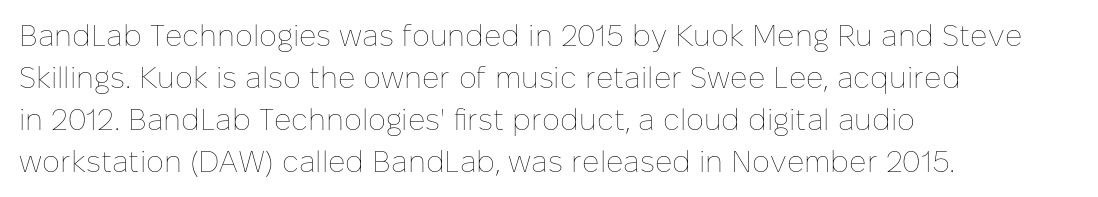
Q: Is the text bold? A: No.
Q: Is the text italic (slanted)? A: No, it is upright.
Q: Is the text underlined? A: No.
Q: How is the paragraph aligned? A: Left-aligned.
Q: Is the spacing between letters normal or unusually wide? A: Normal.
Q: Is the spacing between lines tight, normal or loose? A: Normal.
Q: Width (condensed, normal, or wide)? A: Normal.
Q: Stroke contrast? A: Low.
Q: x-height? A: Medium.
Q: Monospaced? A: No.
